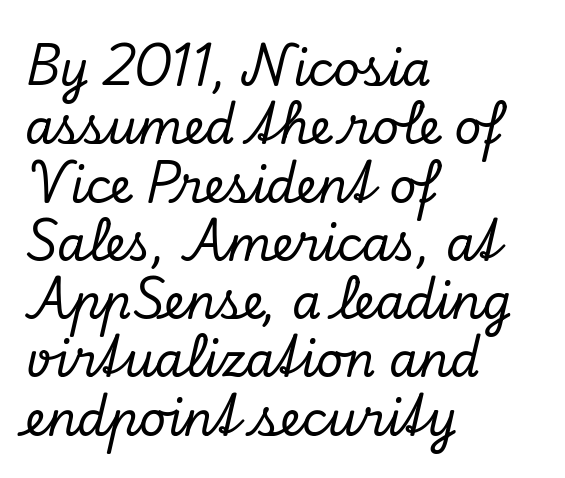
The image shows 47 px serif type, italic (leaning right); set left-aligned, line spacing 1.24x, normal letter spacing, not underlined; low stroke contrast and a small x-height.
